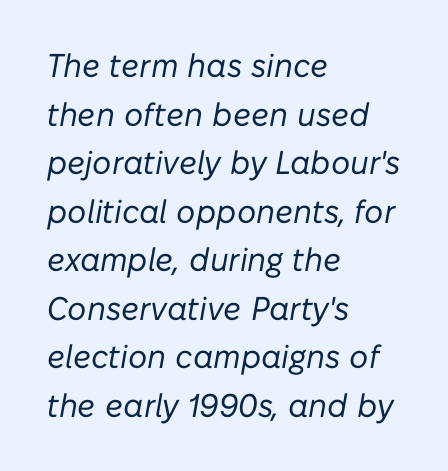
Does extra space separate the letters? No, they use regular spacing. Compared with typical paragraphs, the rows here are spaced about the same. Decoration check: the copy has no underline. This sample has the flowing, uneven cadence of proportional lettering. The text carries the slant typical of an italic or oblique font. Compared with a centered layout, this one pins lines to the left instead.
